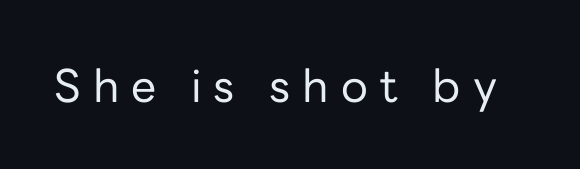
Do the characters align in a grid? No, the font is proportional. Any mark beneath the type? The region is blank. Vertical stems look standard width or narrower in stroke. No feet cap the strokes, marking this as sans-serif type.
